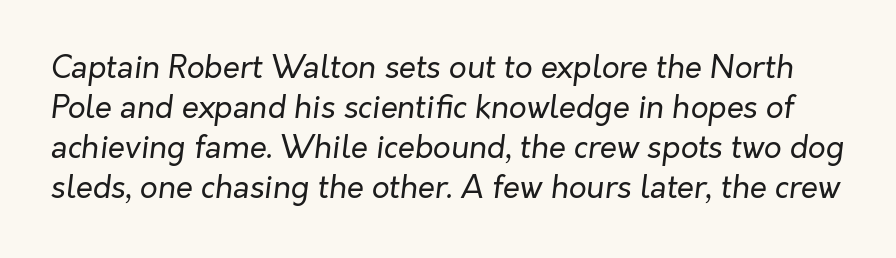
Is this a fixed-width face? No — the glyphs have proportional, varying widths. No extra tracking has been applied to these lines. A light-to-regular cut is what we see here. Italic? Definitely — the glyphs are oblique. Evenly set lines give the paragraph a standard silhouette. Each row of text sits above clean, open space.
